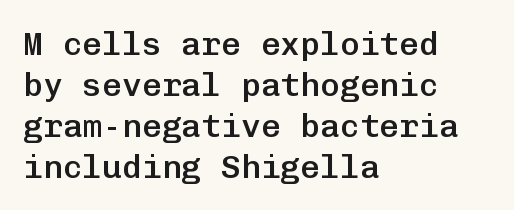
The image shows 33 px semibold sans-serif type, upright, monospaced; set left-aligned, line spacing 1.24x, normal letter spacing, not underlined; low stroke contrast and a medium x-height.
